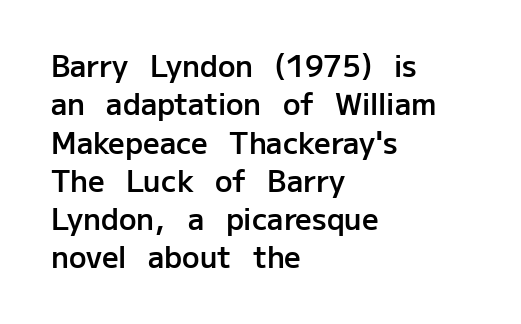
Looks like regular typesetting: each glyph gets only the width it needs. Quick note: not italic, upright. The face used here is rendered with its standard letterfit. This sample keeps an unexceptional amount of space between lines. The passage is arranged the way most books set body copy — flush left.
